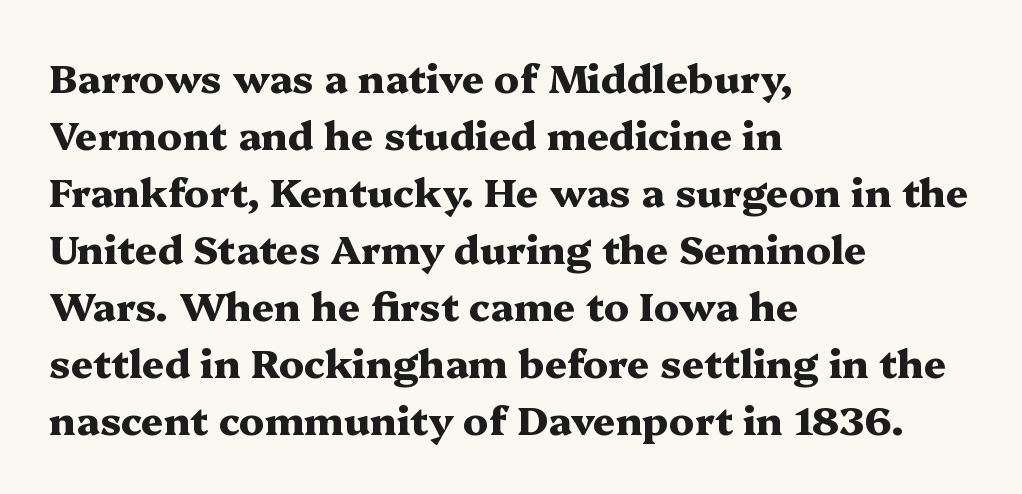
{"serif": "yes", "italic": "no", "bold": "yes", "weight": "heavy", "width": "wide", "stroke_contrast": "medium", "x_height": "medium", "monospaced": "no", "underline": "no", "align": "left", "line_spacing": "normal", "line_spacing_ratio": 1.46, "letter_spacing": "normal", "letter_spacing_em": 0.0, "glyph_px": 39}
